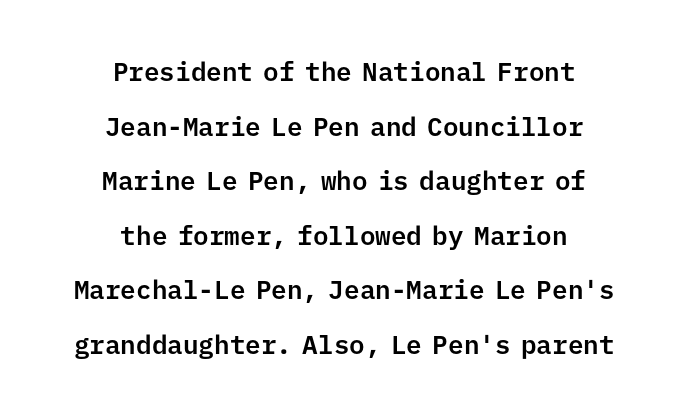
The glyphs are unaccompanied by any horizontal stroke below them. Line starts and ends both wander, symmetrically. Style check: upright. Compared with typical body copy, the letter spacing here is the same. The designer dialed line spacing up above the default.
